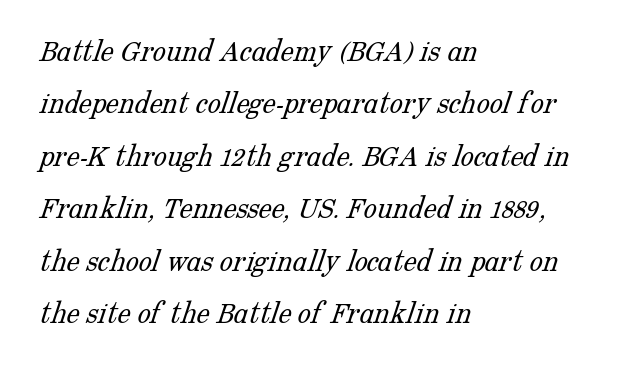
These lines are rendered in a variable-pitch font. These lines sit exactly where default settings would place them. Casual observation: everything's shoved over to the left. The letters sit at their default tracking, neither squeezed nor spread.
